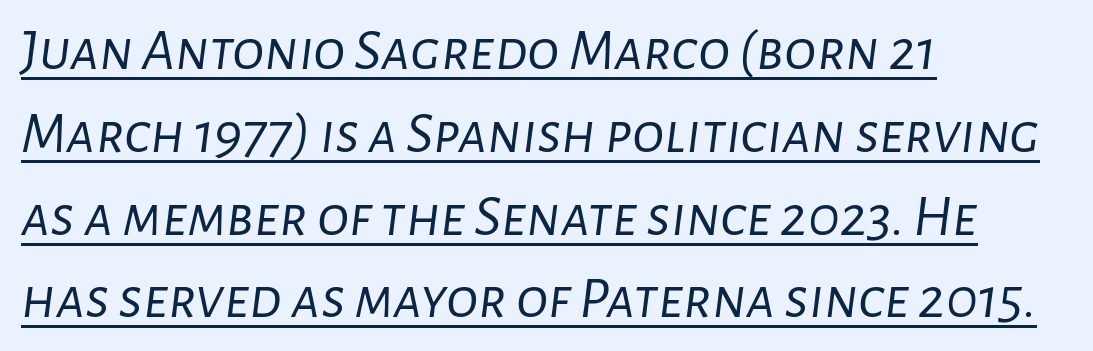
{"italic": "yes", "lean": "right", "slant_degrees": 7, "bold": "no", "weight": "light", "width": "normal", "stroke_contrast": "low", "x_height": "medium", "monospaced": "no", "underline": "yes", "align": "left", "line_spacing": "normal", "line_spacing_ratio": 1.38, "letter_spacing": "normal", "letter_spacing_em": 0.0, "glyph_px": 60}
